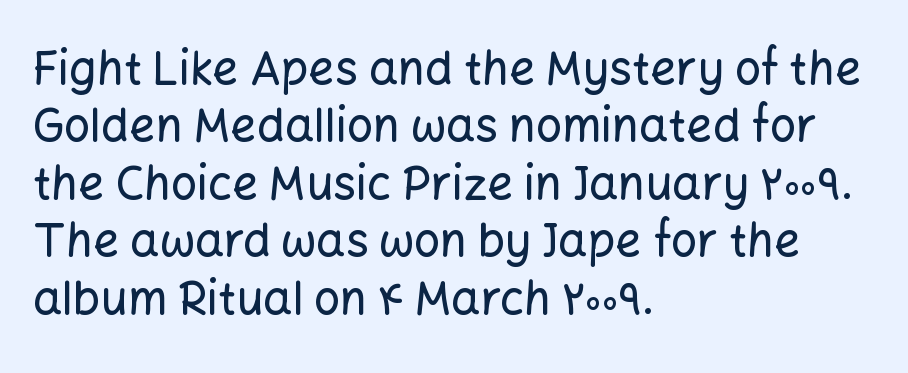
Q: Is the text italic (slanted)? A: No, it is upright.
Q: Is the typeface a serif or a sans-serif typeface? A: Sans-serif.
Q: Is the text underlined? A: No.
Q: How is the paragraph aligned? A: Left-aligned.
Q: Is the spacing between letters normal or unusually wide? A: Normal.
Q: Is the spacing between lines tight, normal or loose? A: Normal.
Q: Width (condensed, normal, or wide)? A: Normal.
Q: Stroke contrast? A: Low.
Q: x-height? A: Medium.
Q: Monospaced? A: No.
